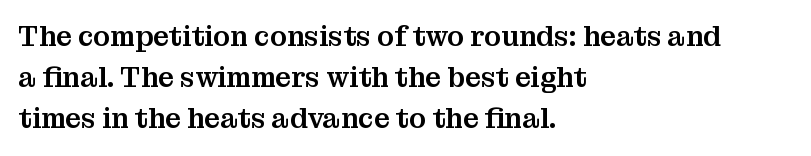
The image shows 28 px serif type, upright; set left-aligned, normal line spacing (1.47x), normal letter spacing, not underlined; medium stroke contrast and a medium x-height.
